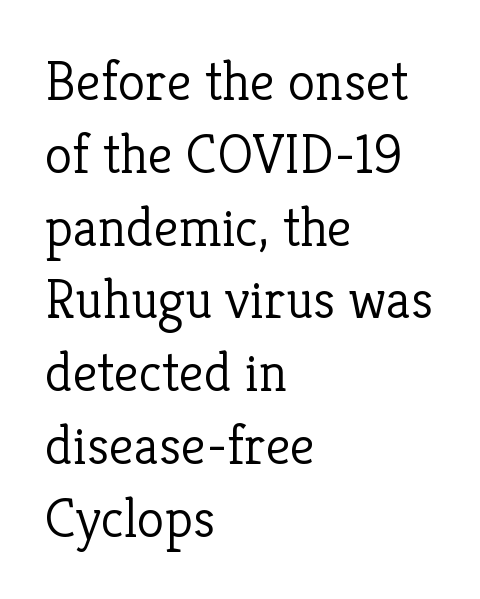
The image shows 56 px light serif type, upright; set left-aligned, normal line spacing (1.3x), normal letter spacing, not underlined; low stroke contrast and a medium x-height.
